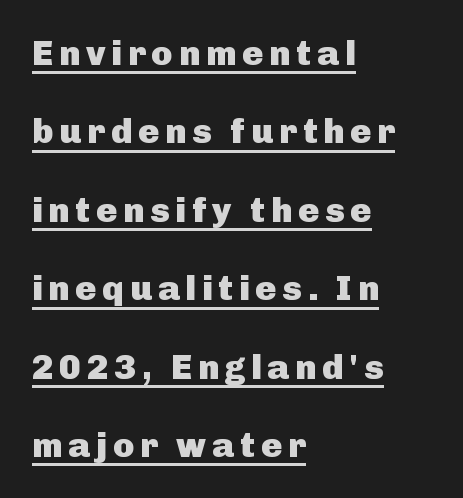
The lines are quadded left. Students, this is bold: see how much ink each stroke carries. These characters rest on top of a visible drawn line. The passage shown is typeset with a sans-serif family.
